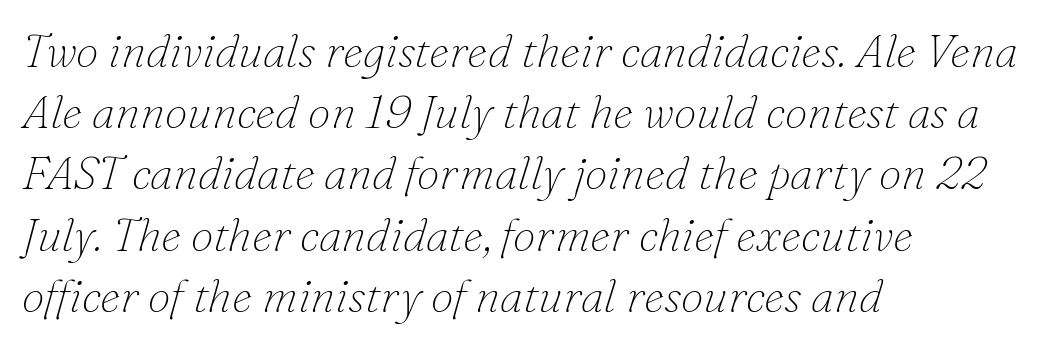
{"serif": "yes", "italic": "yes", "lean": "right", "slant_degrees": 16, "bold": "no", "weight": "thin", "width": "normal", "stroke_contrast": "low", "x_height": "small", "monospaced": "no", "underline": "no", "align": "left", "line_spacing": "normal", "line_spacing_ratio": 1.33, "letter_spacing": "normal", "letter_spacing_em": 0.0, "glyph_px": 46}
